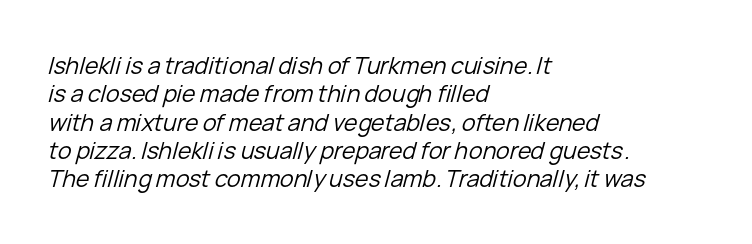
{"italic": "yes", "lean": "right", "slant_degrees": 15, "bold": "no", "underline": "no", "align": "left", "line_spacing_ratio": 1.23, "letter_spacing": "normal", "letter_spacing_em": 0.0, "glyph_px": 23}
